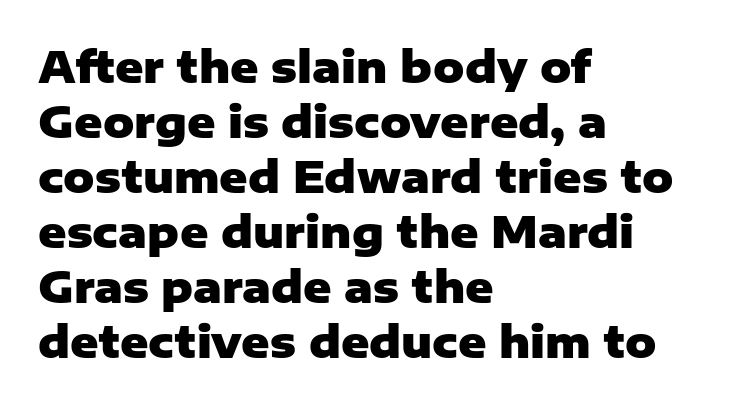
The passage shown has conventional tracking throughout. Chunky letters — that's bold for sure. The strip under each line holds only bare page. This is roman type, the default non-slanted kind. The line-height multiplier appears to be the usual default. A typesetter would call this proportional, since set widths differ per character.
